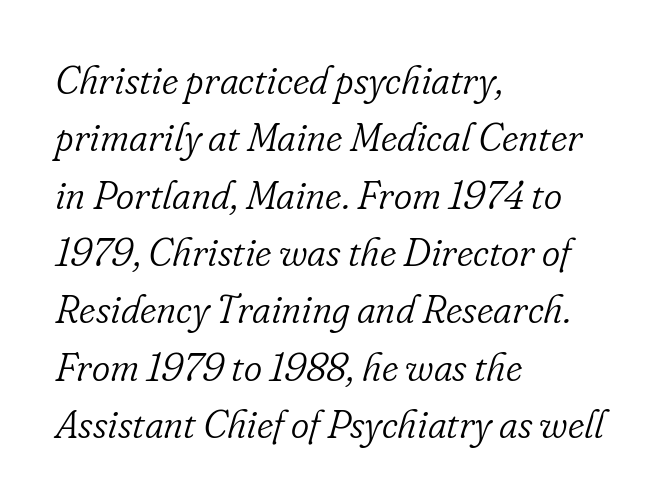
{"serif": "yes", "italic": "yes", "lean": "right", "slant_degrees": 16, "bold": "no", "weight": "light", "width": "normal", "stroke_contrast": "low", "x_height": "small", "monospaced": "no", "underline": "no", "align": "left", "line_spacing": "normal", "line_spacing_ratio": 1.47, "letter_spacing": "normal", "letter_spacing_em": 0.0, "glyph_px": 39}
